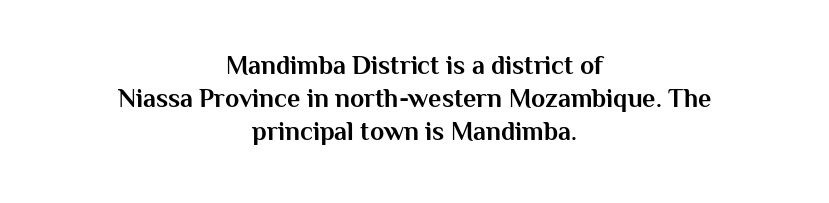
Just letters on the line, the space beneath them empty. One-word summary of the alignment: center. The block of text has a typical density, with ordinary space between rows. Quick note: not italic, upright. In terms of letterspacing, this is plain default setting.
